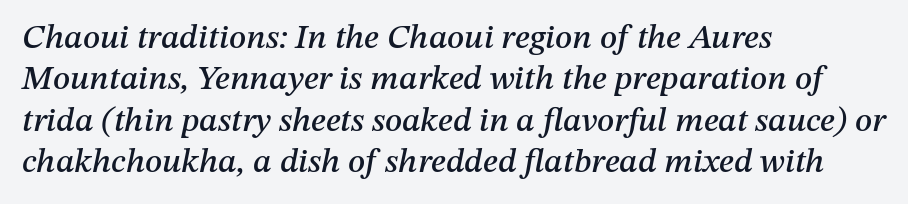
Q: Is the text italic (slanted)? A: Yes, it leans right by about 12 degrees.
Q: Is the text underlined? A: No.
Q: How is the paragraph aligned? A: Left-aligned.
Q: Is the spacing between letters normal or unusually wide? A: Normal.
Q: Width (condensed, normal, or wide)? A: Normal.
Q: Stroke contrast? A: Medium.
Q: x-height? A: Medium.
Q: Monospaced? A: No.
